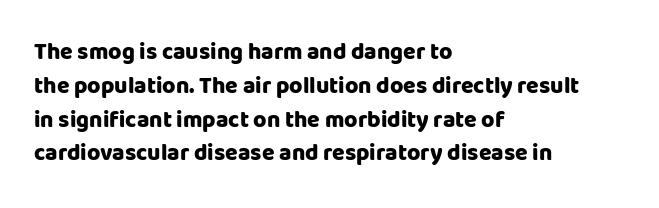
{"italic": "no", "bold": "yes", "underline": "no", "align": "left", "line_spacing": "normal", "line_spacing_ratio": 1.47, "letter_spacing": "normal", "letter_spacing_em": 0.0, "glyph_px": 23}
